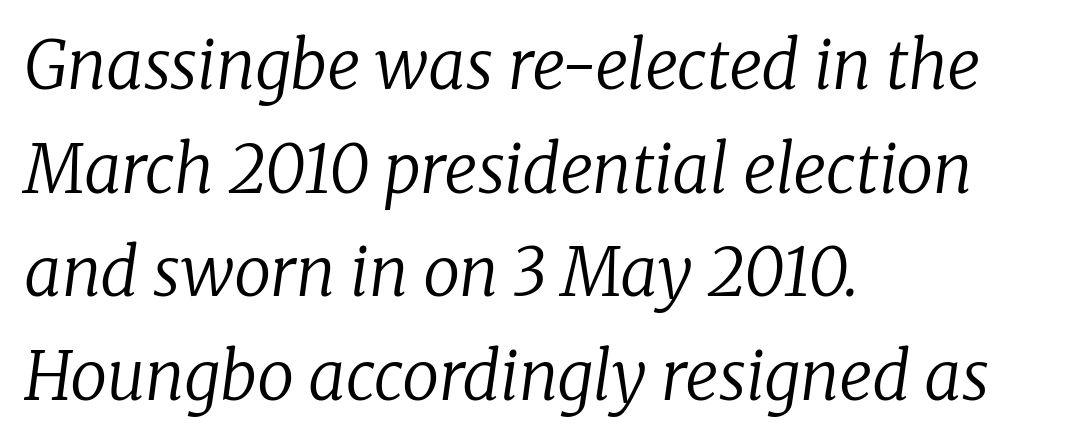
The image shows 66 px regular-weight serif type, italic (leaning right); set left-aligned, normal line spacing (1.57x), normal letter spacing, not underlined; low stroke contrast and a medium x-height.
